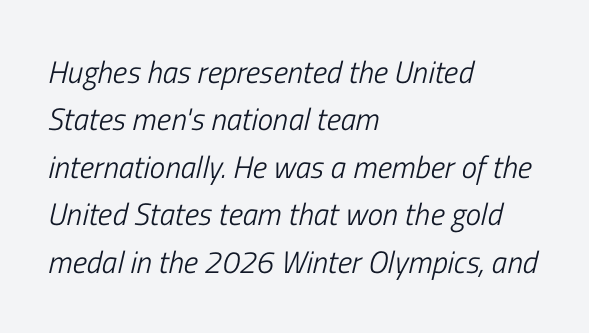
{"italic": "yes", "lean": "right", "slant_degrees": 13, "bold": "no", "weight": "light", "width": "condensed", "stroke_contrast": "low", "x_height": "medium", "monospaced": "no", "underline": "no", "align": "left", "line_spacing": "normal", "line_spacing_ratio": 1.53, "letter_spacing": "normal", "letter_spacing_em": 0.0, "glyph_px": 31}
